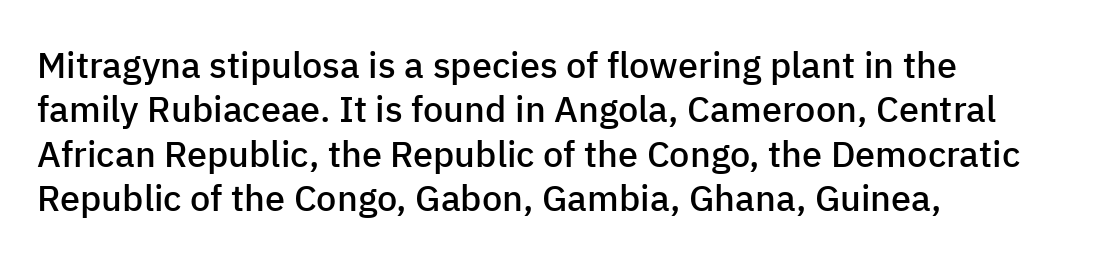
Short note: letters normally spaced. The face used here is a semibold: visibly heavier than regular, lighter than bold. Character widths vary here, with narrow letters taking less room than wide ones. Does the type have serifs? No, each stem ends abruptly.
